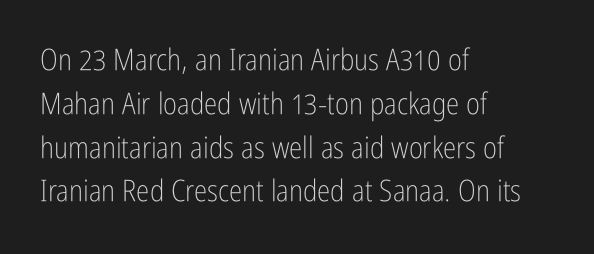
{"serif": "no", "italic": "no", "bold": "no", "weight": "light", "width": "condensed", "stroke_contrast": "low", "x_height": "medium", "monospaced": "no", "underline": "no", "align": "left", "line_spacing": "normal", "line_spacing_ratio": 1.46, "letter_spacing": "normal", "letter_spacing_em": 0.0, "glyph_px": 30}
